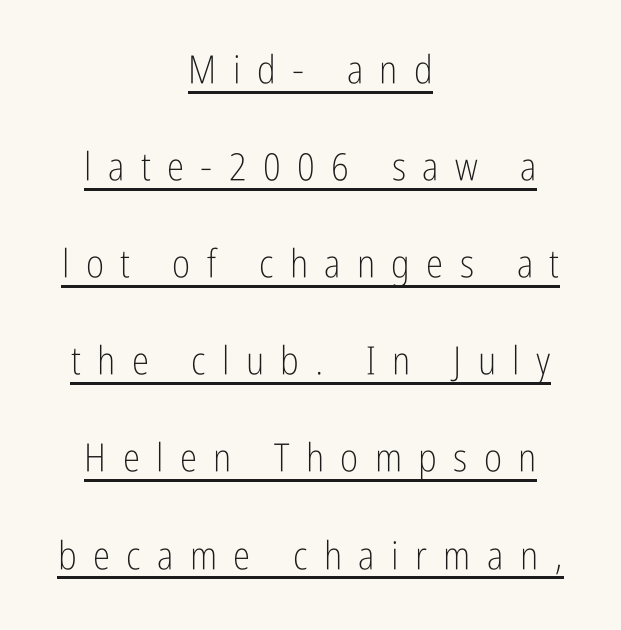
Q: Is the text bold? A: No.
Q: Is the text italic (slanted)? A: No, it is upright.
Q: Is the typeface a serif or a sans-serif typeface? A: Sans-serif.
Q: Is the text underlined? A: Yes.
Q: How is the paragraph aligned? A: Centered.
Q: Is the spacing between letters normal or unusually wide? A: Unusually wide.
Q: Is the spacing between lines tight, normal or loose? A: Loose.
Q: Width (condensed, normal, or wide)? A: Condensed.
Q: Stroke contrast? A: Low.
Q: x-height? A: Medium.
Q: Monospaced? A: No.
